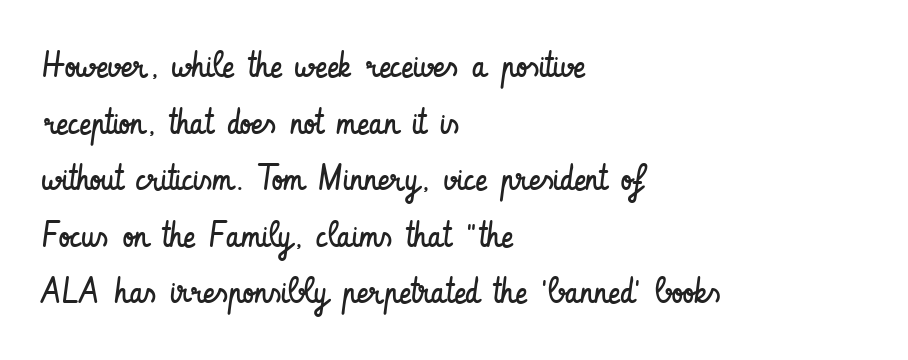
Type style note: lacks serifs. The rendering uses natural spacing where letterforms have individual widths. Does the lettering tilt? It doesn't — this is upright. The space directly below the letters is spotless. Line beginnings align vertically; line endings do not.
